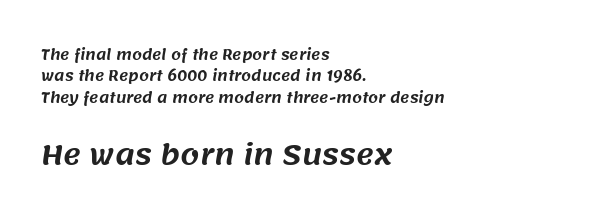
The image shows 27 px text type; set left-aligned, normal line spacing (1.53x), normal letter spacing, not underlined; the second (bottom) block is 1.93x larger.
